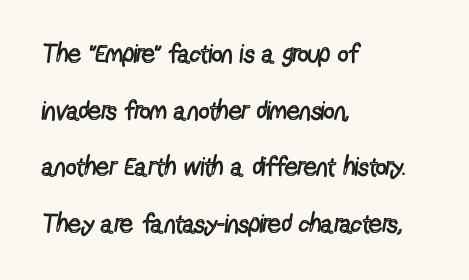
Q: Is the text bold? A: No.
Q: Is the text underlined? A: No.
Q: How is the paragraph aligned? A: Left-aligned.
Q: Is the spacing between letters normal or unusually wide? A: Normal.
Q: Is the spacing between lines tight, normal or loose? A: Loose.
